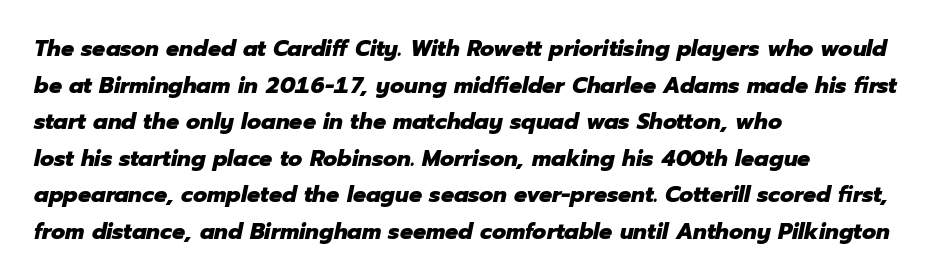
The image shows 23 px bold type, italic (leaning right); set left-aligned, normal line spacing (1.59x), normal letter spacing, not underlined.
